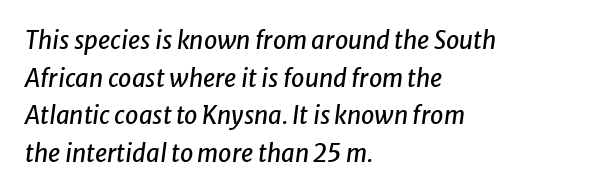
Q: Is the text italic (slanted)? A: Yes, it leans right by about 8 degrees.
Q: Is the text underlined? A: No.
Q: How is the paragraph aligned? A: Left-aligned.
Q: Is the spacing between letters normal or unusually wide? A: Normal.
Q: Is the spacing between lines tight, normal or loose? A: Normal.
